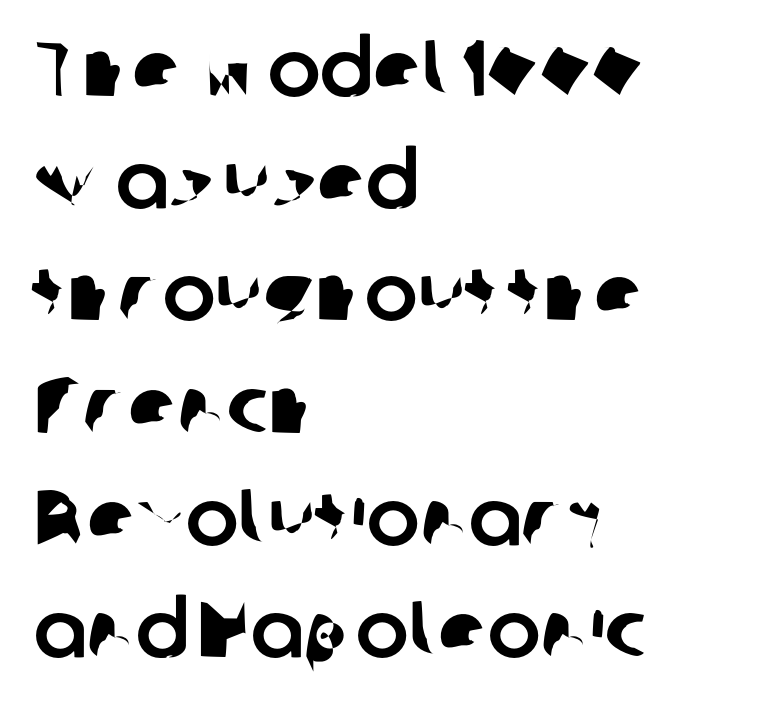
Q: Is the typeface a serif or a sans-serif typeface? A: Sans-serif.
Q: Is the text underlined? A: No.
Q: How is the paragraph aligned? A: Left-aligned.
Q: Is the spacing between letters normal or unusually wide? A: Normal.
Q: Is the spacing between lines tight, normal or loose? A: Normal.
Q: Width (condensed, normal, or wide)? A: Normal.
Q: Stroke contrast? A: Low.
Q: x-height? A: Medium.
Q: Monospaced? A: No.
